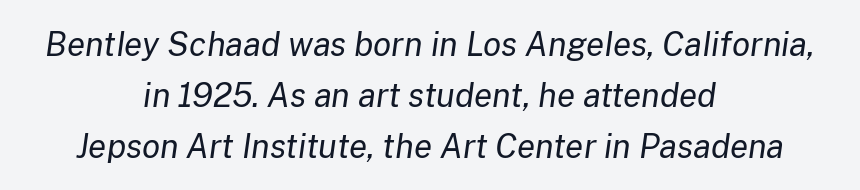
{"italic": "yes", "lean": "right", "slant_degrees": 8, "bold": "no", "weight": "regular", "width": "normal", "stroke_contrast": "low", "x_height": "medium", "monospaced": "no", "underline": "no", "align": "center", "line_spacing": "normal", "line_spacing_ratio": 1.54, "letter_spacing": "normal", "letter_spacing_em": 0.0, "glyph_px": 33}
